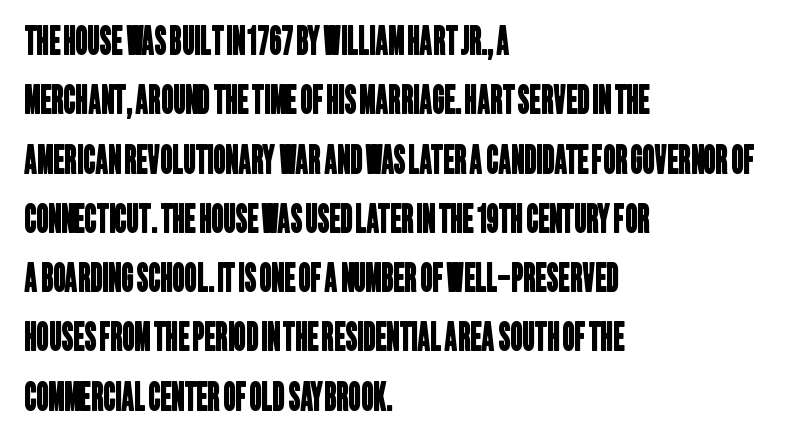
No word sits above an underline. The passage is arranged the way most books set body copy — flush left. Examine the stroke ends and you'll find no serifs. Think of a printed novel: that variable character pitch is what you see here. The rendering keeps characters at their native spacing. Vertically, the passage feels balanced, rows spaced as you'd expect.
